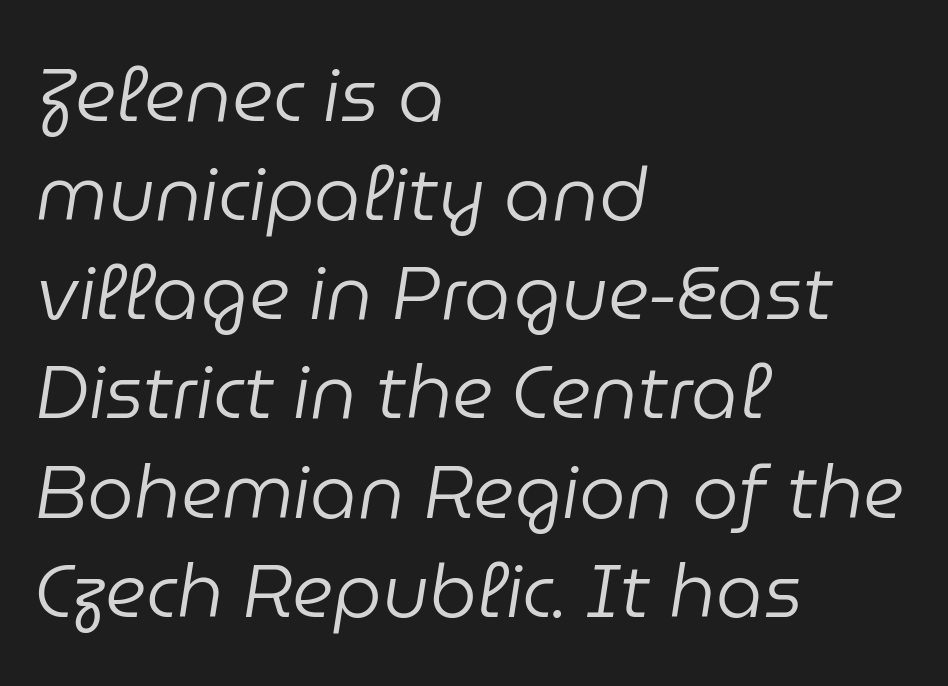
Q: Is the text bold? A: No.
Q: Is the text italic (slanted)? A: Yes, it leans right by about 9 degrees.
Q: Is the text underlined? A: No.
Q: How is the paragraph aligned? A: Left-aligned.
Q: Is the spacing between letters normal or unusually wide? A: Normal.
Q: Is the spacing between lines tight, normal or loose? A: Normal.
Q: Width (condensed, normal, or wide)? A: Normal.
Q: Stroke contrast? A: Low.
Q: x-height? A: Medium.
Q: Monospaced? A: No.
